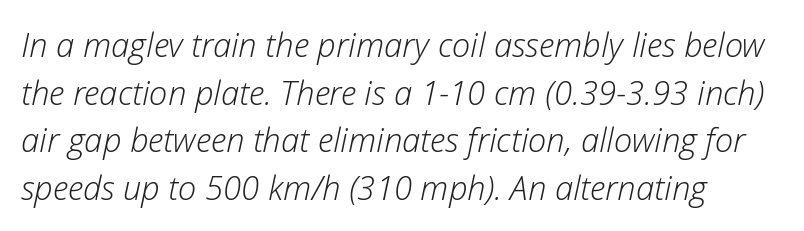
Clear beneath every line of the passage. Is this a fixed-width face? No — the glyphs have proportional, varying widths. Does the leading feel generous? No, just average. The letters sit at their default tracking, neither squeezed nor spread. A light-to-regular cut is what we see here. The specimen reads as italic at a glance.
